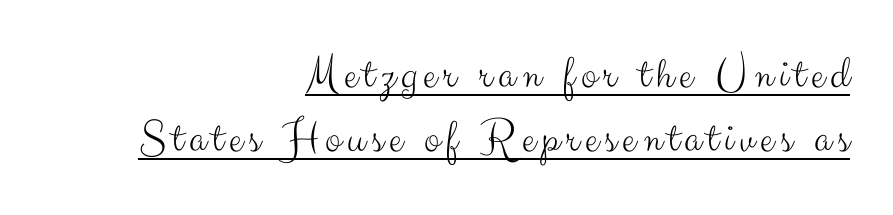
Decoration check: the copy is underlined. The type family on display is of the sans-serif kind. The strokes carry an ordinary text weight at most. Regarding leading, the lines here are spaced in the standard way.
